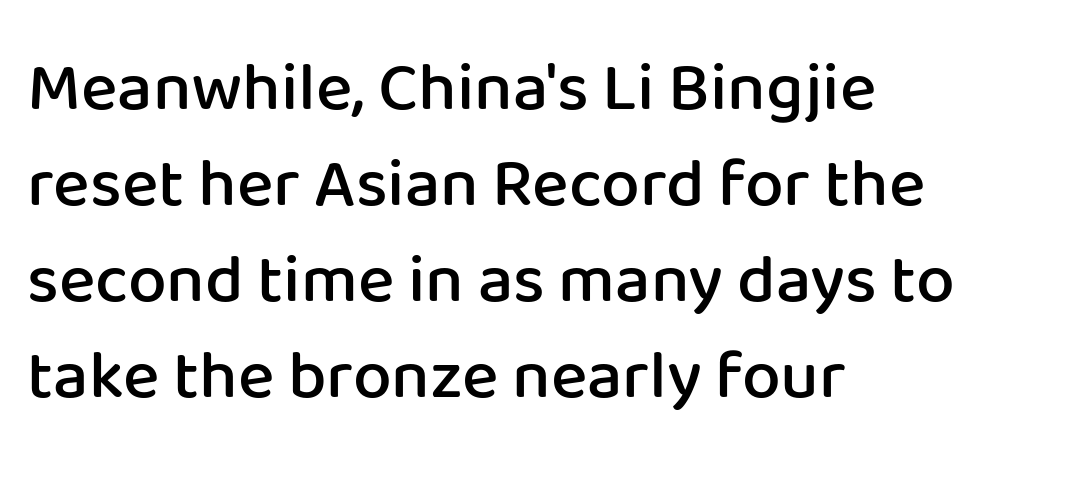
The image shows 69 px semibold sans-serif type, upright; set left-aligned, normal line spacing (1.39x), normal letter spacing, not underlined; low stroke contrast and a medium x-height.
